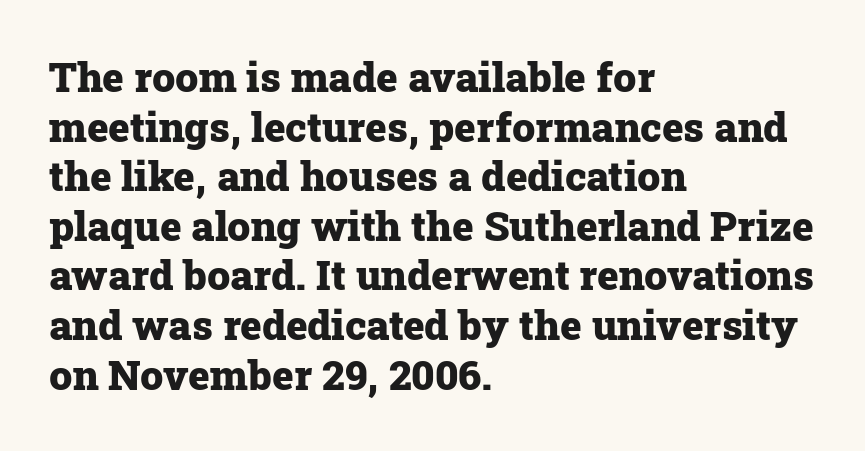
Q: Is the text bold? A: Yes.
Q: Is the text italic (slanted)? A: No, it is upright.
Q: Is the typeface a serif or a sans-serif typeface? A: Serif.
Q: Is the text underlined? A: No.
Q: How is the paragraph aligned? A: Left-aligned.
Q: Is the spacing between letters normal or unusually wide? A: Normal.
Q: Width (condensed, normal, or wide)? A: Normal.
Q: Stroke contrast? A: Low.
Q: x-height? A: Medium.
Q: Monospaced? A: No.
